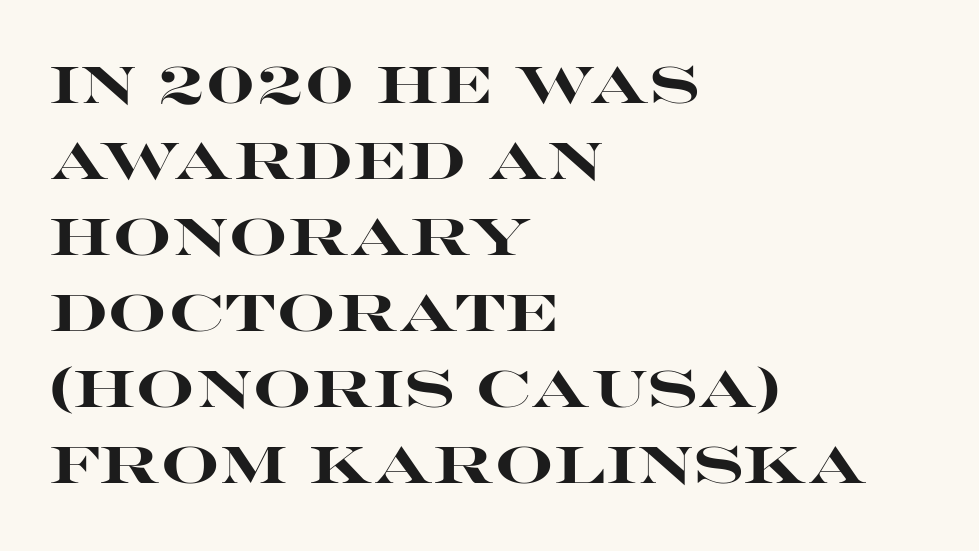
{"italic": "no", "bold": "yes", "weight": "heavy", "width": "wide", "stroke_contrast": "high", "x_height": "large", "monospaced": "no", "underline": "no", "align": "left", "line_spacing": "normal", "line_spacing_ratio": 1.46, "letter_spacing": "normal", "letter_spacing_em": 0.0, "glyph_px": 52}
